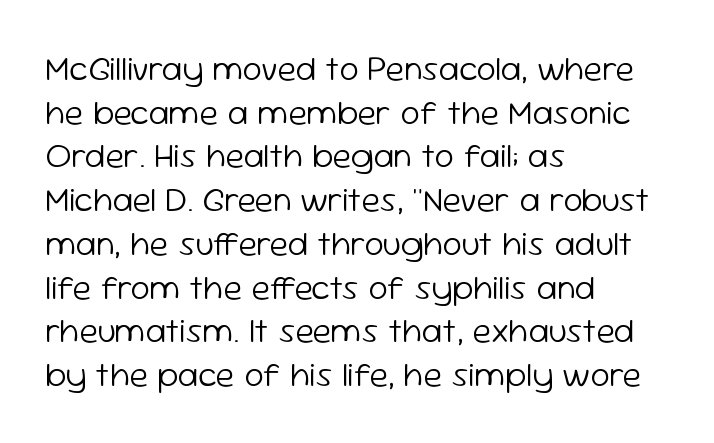
The image shows 35 px light sans-serif type, upright; set left-aligned, normal line spacing (1.25x), normal letter spacing, not underlined; low stroke contrast and a medium x-height.
